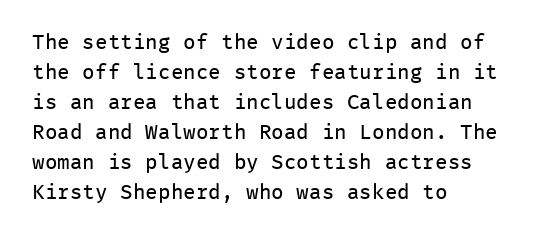
Compared with typical body copy, the letter spacing here is the same. The text block is weighted toward the left margin, trailing off unevenly rightward. The foot of each line stays bare and open. Evenly set lines give the paragraph a standard silhouette. Stroke thickness stays within the range of a standard reading face or lighter.
